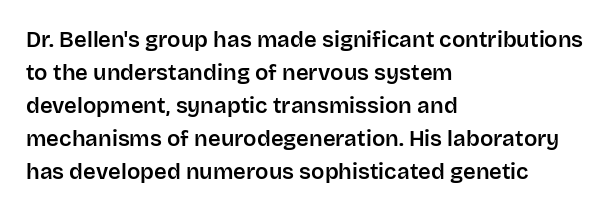
{"italic": "no", "underline": "no", "align": "left", "line_spacing": "normal", "line_spacing_ratio": 1.5, "letter_spacing": "normal", "letter_spacing_em": 0.0, "glyph_px": 22}
